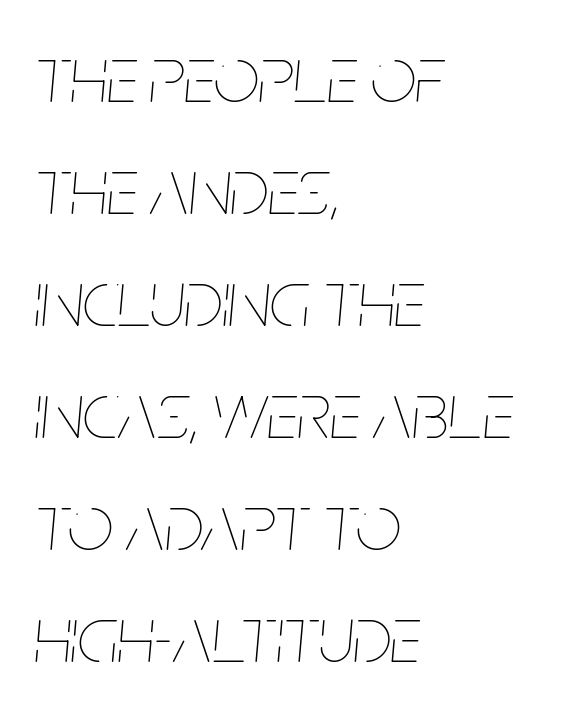
Check under the words: just untouched page. Looks like regular typesetting: each glyph gets only the width it needs. Emphasis-style slanted type is in use. Weight class: somewhere from thin through regular.
